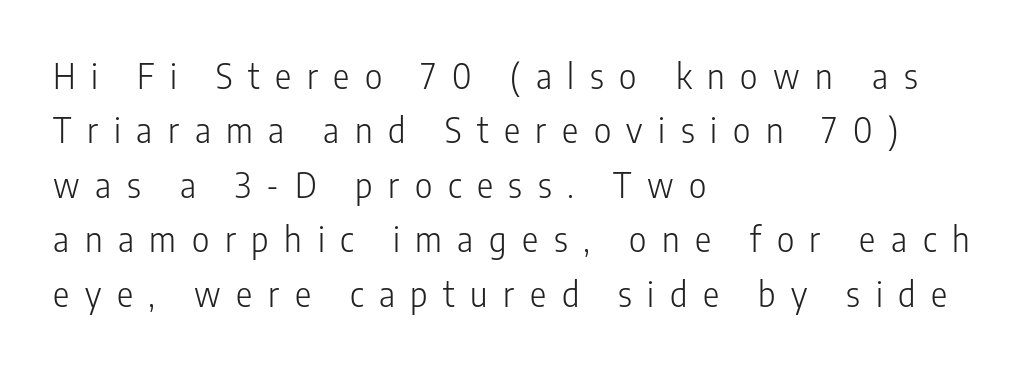
The image shows 34 px light, condensed sans-serif type, upright; set left-aligned, normal line spacing (1.6x), unusually wide letter spacing (+0.46 em), not underlined; low stroke contrast and a medium x-height.
